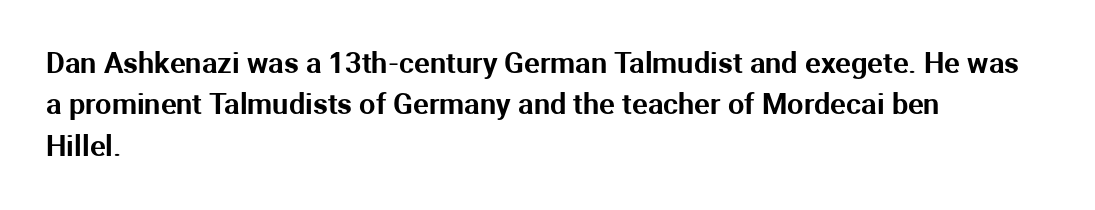
{"serif": "no", "italic": "no", "width": "normal", "stroke_contrast": "medium", "x_height": "medium", "monospaced": "no", "underline": "no", "align": "left", "line_spacing": "normal", "line_spacing_ratio": 1.43, "letter_spacing": "normal", "letter_spacing_em": 0.0, "glyph_px": 29}
